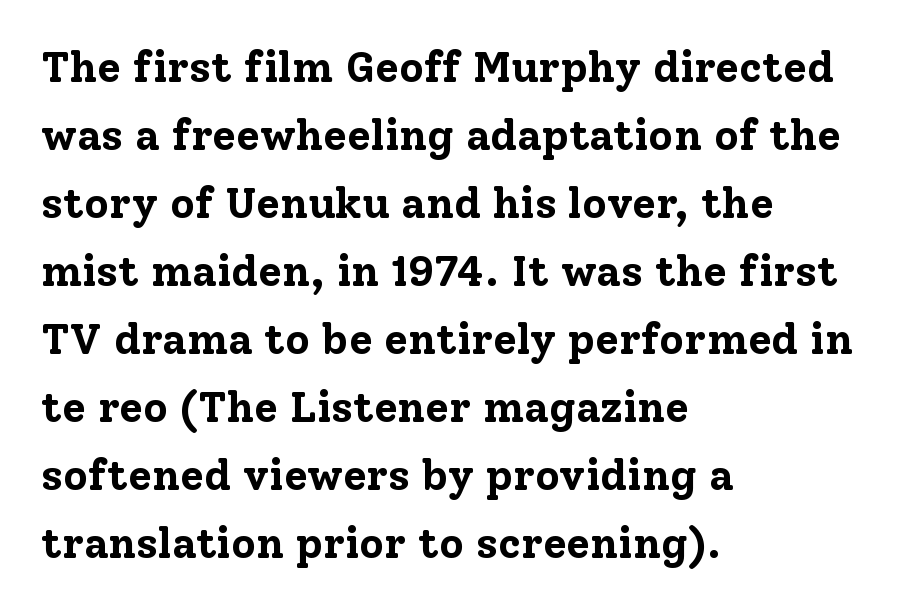
Only glyphs here, with clear space below each row. The passage shown stacks its lines at a standard gap. The face used here is seriffed, in the tradition of book romans. The typesetting leans heavy: a genuine bold. Nobody touched the tracking dial on this one. The specimen reads as upright at a glance.
